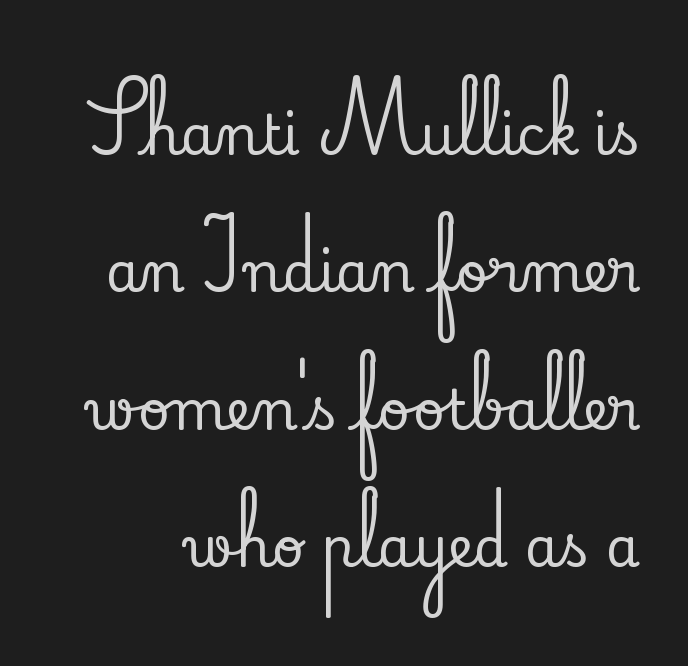
Horizontal bands of white between lines are thick stripes. Looks like regular typesetting: each glyph gets only the width it needs. The gaps between neighbouring characters are ordinary and unremarkable. The passage shown is not underscored anywhere. Little horizontal feet cap the strokes, marking this as serif type. Italic? Not at all — the glyphs are vertical.
